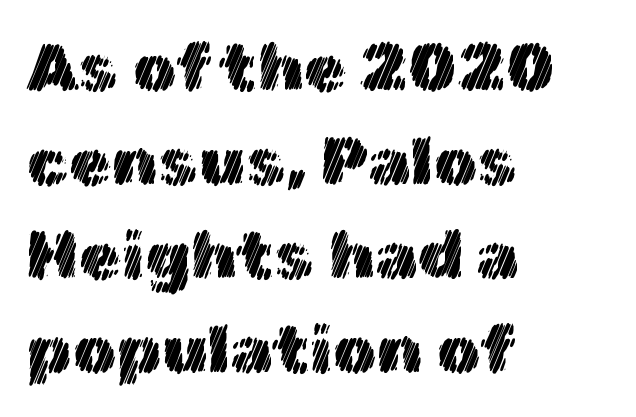
The image shows 69 px text type, upright; set left-aligned, normal line spacing (1.36x), normal letter spacing, not underlined; a medium x-height.
